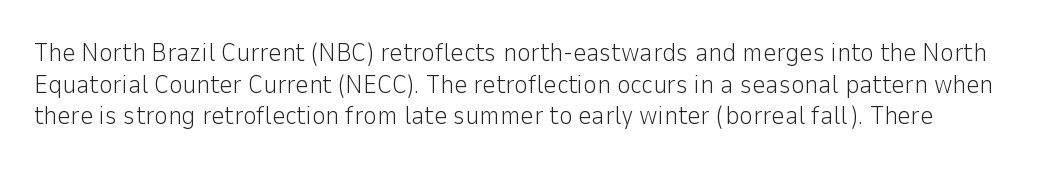
{"italic": "no", "bold": "no", "underline": "no", "line_spacing_ratio": 1.22, "letter_spacing": "normal", "letter_spacing_em": 0.0, "glyph_px": 26}
